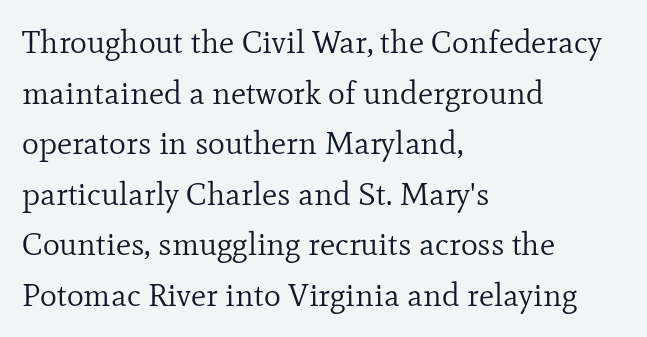
Q: Is the text bold? A: No.
Q: Is the text italic (slanted)? A: No, it is upright.
Q: Is the typeface a serif or a sans-serif typeface? A: Serif.
Q: Is the text underlined? A: No.
Q: How is the paragraph aligned? A: Left-aligned.
Q: Is the spacing between letters normal or unusually wide? A: Normal.
Q: Is the spacing between lines tight, normal or loose? A: Normal.
Q: Width (condensed, normal, or wide)? A: Normal.
Q: Stroke contrast? A: Low.
Q: x-height? A: Small.
Q: Monospaced? A: No.
